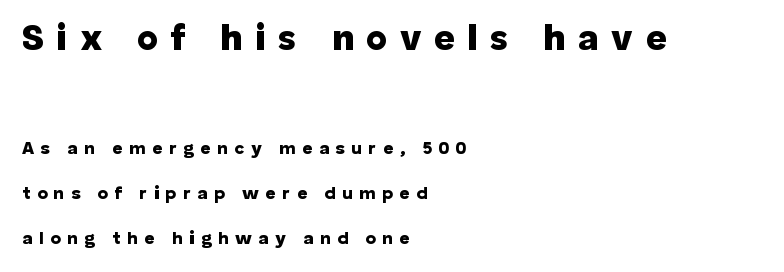
Is this a sans? Yes — the strokes have no serifs. Weight: bold. Compared with typical body copy, the letter spacing here is much looser. Does the bottom block carry the larger type? No, the top block does. Note the varied advance widths — an 'i' is clearly narrower than an 'm'. Short and long lines alike share a common starting point at left.
